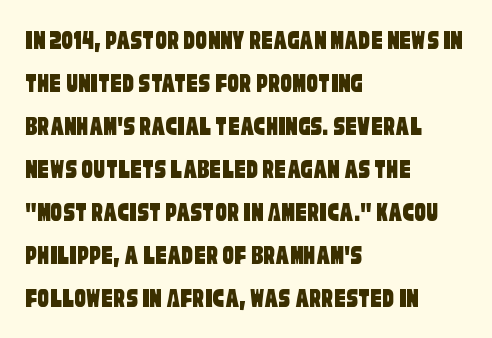
Decoration check: the copy has no underline. Spacing verdict: proportional, widths tailored to each character. A classic flush-left, rag-right setting is used for this passage. The type family on display is of the sans-serif kind. Quick note: interline space is typical. Letter spacing: default.
